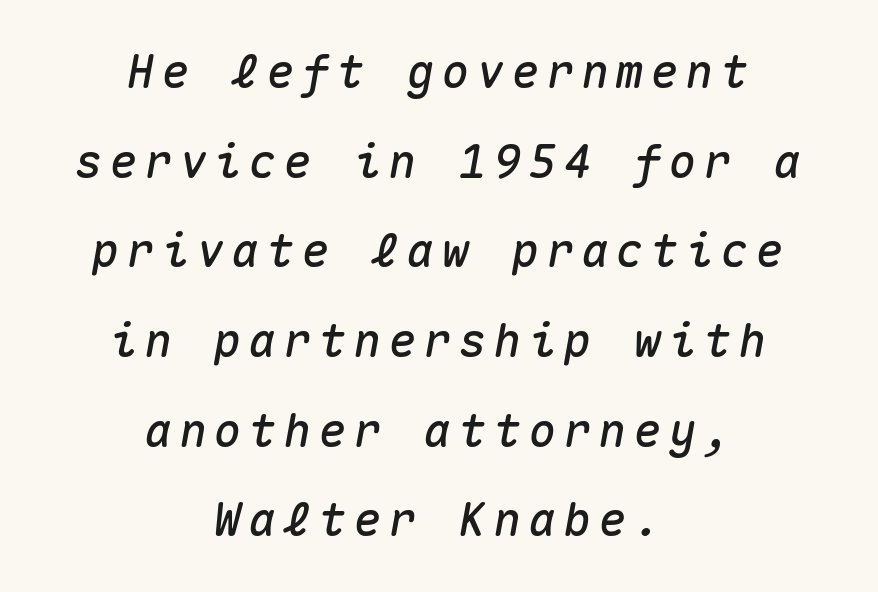
The image shows 46 px text type, italic (leaning right), monospaced; set centered, loose line spacing (1.95x), not underlined; medium stroke contrast and a medium x-height.
